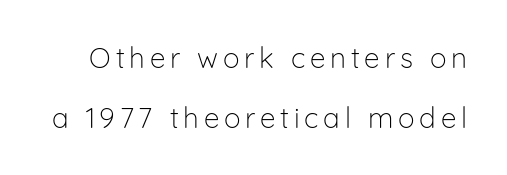
Q: Is the text bold? A: No.
Q: Is the text italic (slanted)? A: No, it is upright.
Q: Is the typeface a serif or a sans-serif typeface? A: Sans-serif.
Q: Is the text underlined? A: No.
Q: Is the spacing between lines tight, normal or loose? A: Loose.
Q: Width (condensed, normal, or wide)? A: Normal.
Q: Stroke contrast? A: Low.
Q: x-height? A: Medium.
Q: Monospaced? A: No.
